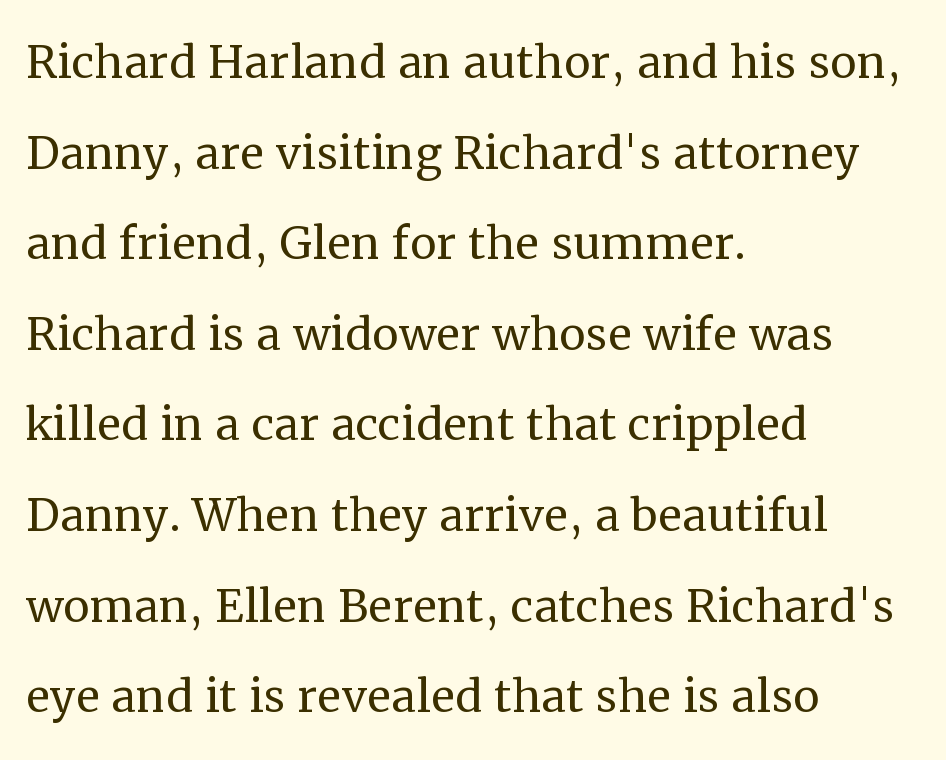
These lines are rendered in a variable-pitch font. This sample is left-justified, so line endings fall wherever the words run out. No extra ink here — the face is not bold. Observe the serifs anchoring each vertical stroke in this sample. The letters sit at their default tracking, neither squeezed nor spread.
